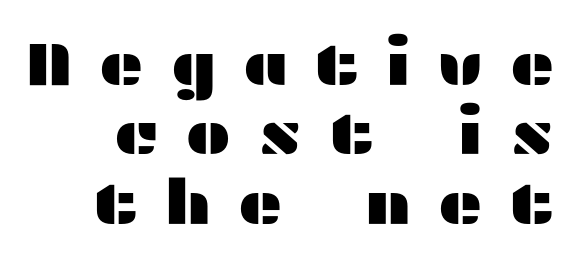
{"serif": "no", "italic": "no", "width": "wide", "stroke_contrast": "medium", "x_height": "medium", "monospaced": "no", "underline": "no", "line_spacing": "tight", "line_spacing_ratio": 1.12, "letter_spacing": "wide", "letter_spacing_em": 0.41, "glyph_px": 62}
